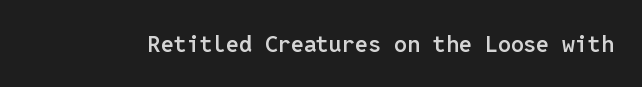
{"italic": "no", "bold": "semi", "underline": "no", "letter_spacing": "normal", "letter_spacing_em": 0.0, "glyph_px": 23}
